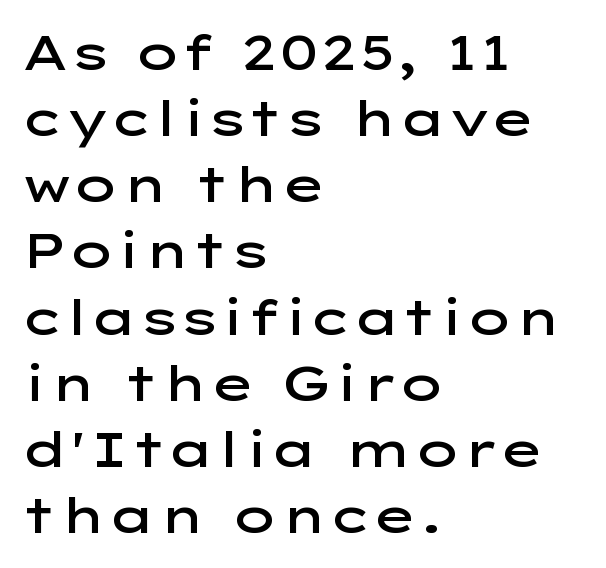
{"serif": "no", "italic": "no", "bold": "semi", "weight": "semibold", "width": "wide", "stroke_contrast": "low", "x_height": "medium", "monospaced": "no", "underline": "no", "align": "left", "line_spacing": "normal", "line_spacing_ratio": 1.35, "letter_spacing": "normal", "letter_spacing_em": 0.0, "glyph_px": 49}
